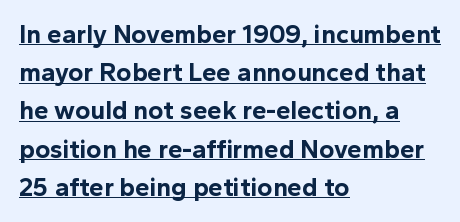
{"italic": "no", "bold": "yes", "underline": "yes", "align": "left", "line_spacing": "normal", "line_spacing_ratio": 1.47, "letter_spacing": "normal", "letter_spacing_em": 0.0, "glyph_px": 26}
